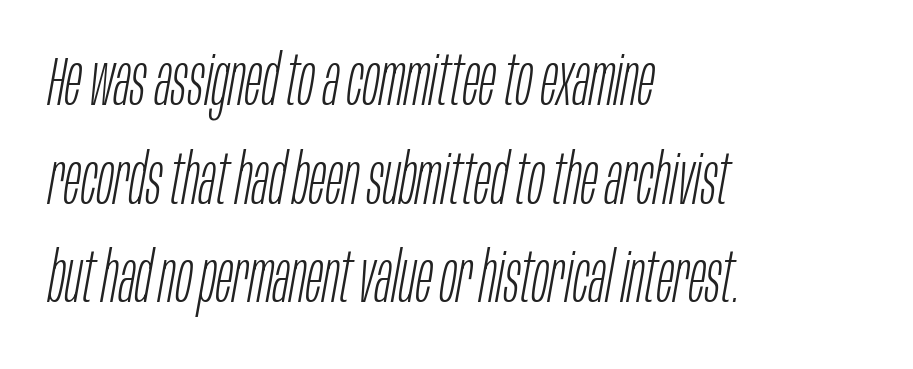
The image shows 70 px light, condensed type, italic (leaning right); set left-aligned, normal line spacing (1.41x), normal letter spacing, not underlined; low stroke contrast and a large x-height.
